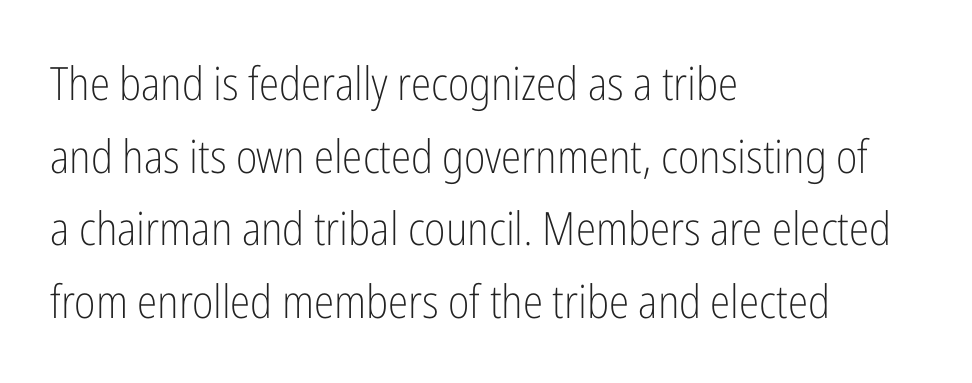
This reads as an unemphasized weight, regular at the heaviest. Each line starts at the same left margin while the right side varies. Reading down the column, the eye jumps a familiar distance to each next line. The typography opts for an upright posture over an oblique one.
